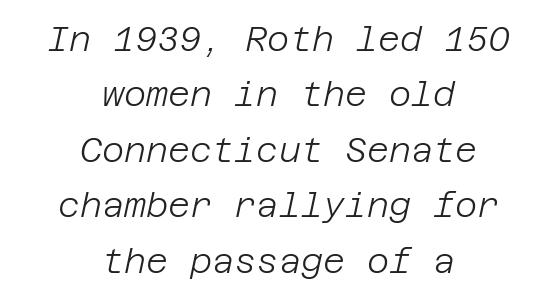
The image shows 34 px light type, italic (leaning right); set centered, normal line spacing (1.63x), normal letter spacing, not underlined; low stroke contrast and a large x-height.
